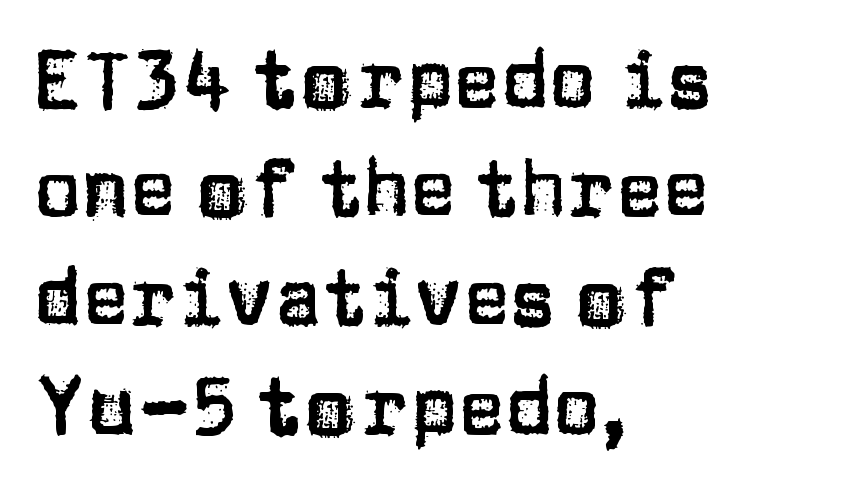
{"serif": "no", "italic": "no", "width": "normal", "stroke_contrast": "low", "x_height": "large", "monospaced": "no", "underline": "no", "align": "left", "line_spacing": "normal", "line_spacing_ratio": 1.38, "letter_spacing": "normal", "letter_spacing_em": 0.0, "glyph_px": 79}
